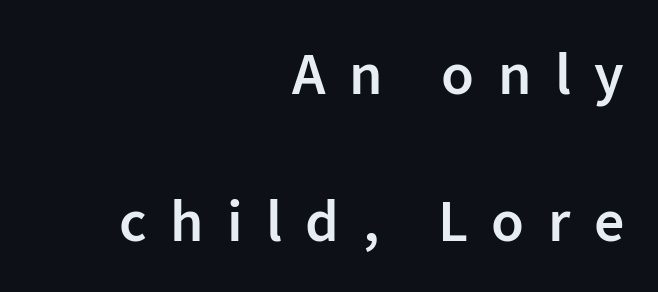
Q: Is the text bold? A: Semi-bold.
Q: Is the text italic (slanted)? A: No, it is upright.
Q: Is the typeface a serif or a sans-serif typeface? A: Sans-serif.
Q: Is the text underlined? A: No.
Q: How is the paragraph aligned? A: Right-aligned.
Q: Is the spacing between letters normal or unusually wide? A: Unusually wide.
Q: Is the spacing between lines tight, normal or loose? A: Loose.
Q: Width (condensed, normal, or wide)? A: Normal.
Q: Stroke contrast? A: Low.
Q: x-height? A: Medium.
Q: Monospaced? A: No.
